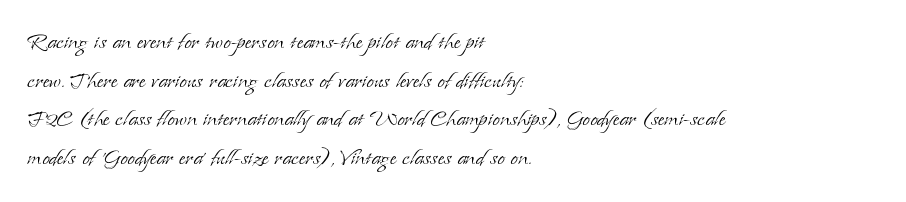
The image shows 27 px text type; set left-aligned, normal line spacing (1.43x), normal letter spacing, not underlined.
